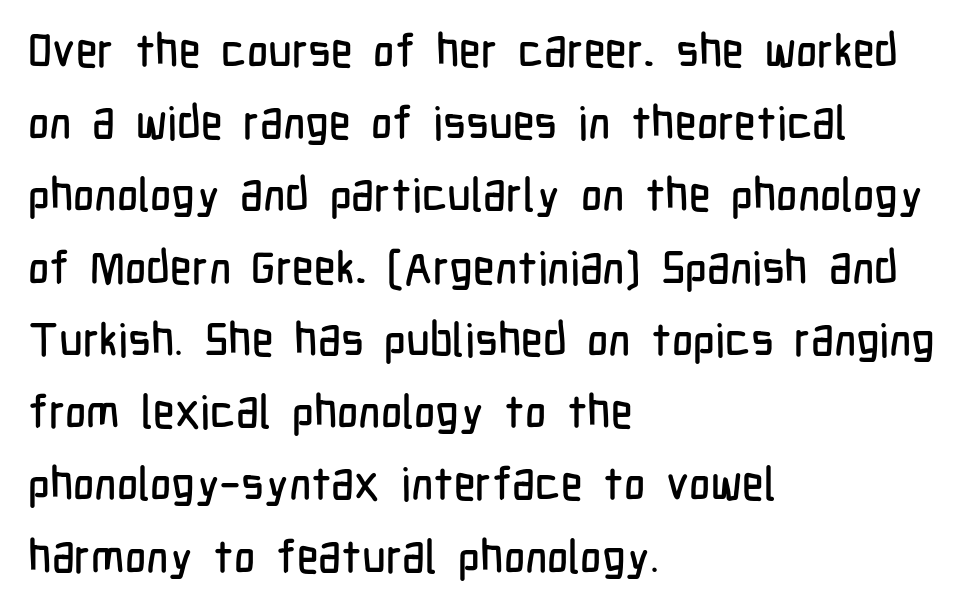
Q: Is the text italic (slanted)? A: No, it is upright.
Q: Is the typeface a serif or a sans-serif typeface? A: Sans-serif.
Q: Is the text underlined? A: No.
Q: How is the paragraph aligned? A: Left-aligned.
Q: Is the spacing between letters normal or unusually wide? A: Normal.
Q: Is the spacing between lines tight, normal or loose? A: Normal.
Q: Width (condensed, normal, or wide)? A: Condensed.
Q: Stroke contrast? A: Low.
Q: x-height? A: Medium.
Q: Monospaced? A: No.
